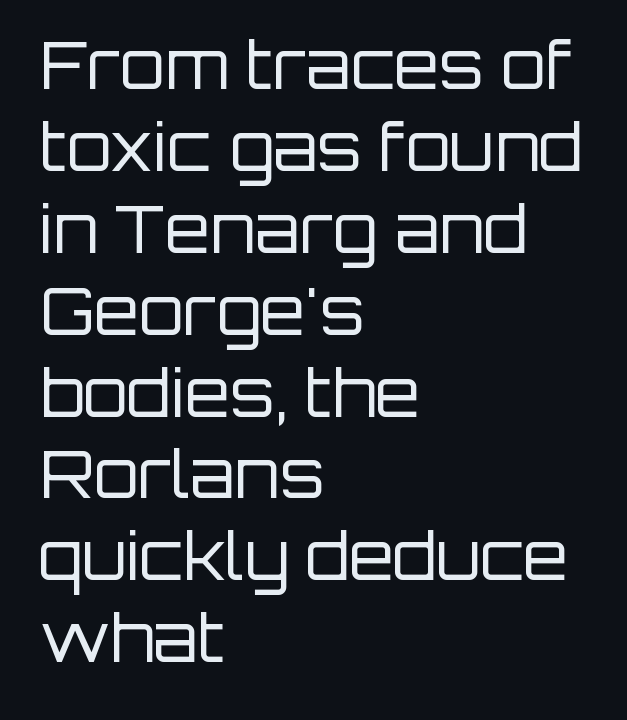
Q: Is the text bold? A: No.
Q: Is the text italic (slanted)? A: No, it is upright.
Q: Is the typeface a serif or a sans-serif typeface? A: Sans-serif.
Q: Is the text underlined? A: No.
Q: How is the paragraph aligned? A: Left-aligned.
Q: Is the spacing between letters normal or unusually wide? A: Normal.
Q: Is the spacing between lines tight, normal or loose? A: Normal.
Q: Width (condensed, normal, or wide)? A: Normal.
Q: Stroke contrast? A: Low.
Q: x-height? A: Large.
Q: Monospaced? A: No.
